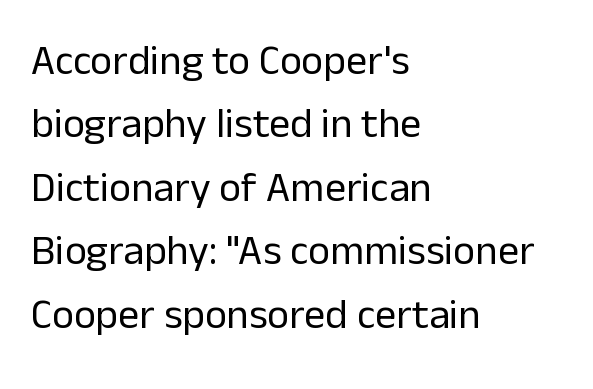
Do the characters align in a grid? No, the font is proportional. This reads as an unemphasized weight, regular at the heaviest. Reading down the block, your eye returns to a fixed left position each line. Characters remain perfectly vertical along every line.
